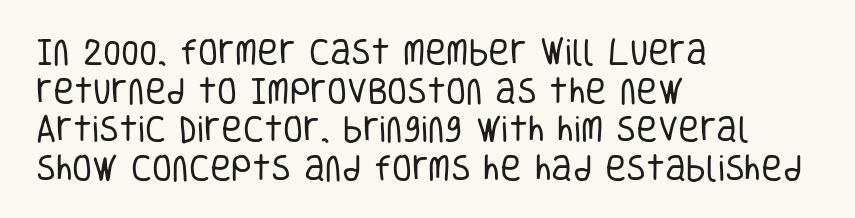
Casual observation: everything's shoved over to the left. Here the glyphs are tracked normally, forming tight word shapes. Rendered with straight, roman letterforms. The face used here is a sans, in the tradition of grotesques and geometrics. In terms of leading, this rendering sits right in the middle. No chunkiness to these letters — they're not bold.
